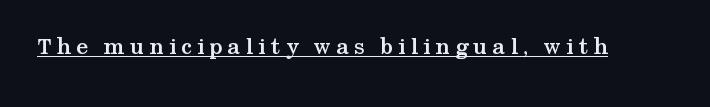
The image shows 24 px bold type, upright; set unusually wide letter spacing (+0.2 em), underlined.
